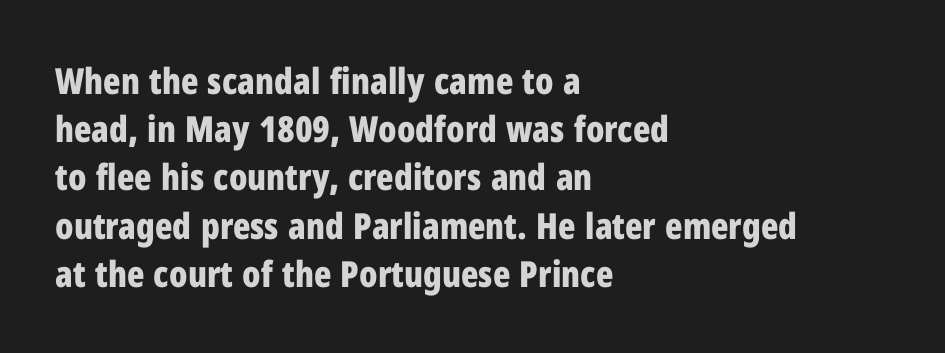
Note: no serifs on the glyphs. Leftover space on each line is placed entirely after the last word. These lines carry a lot of weight — the face is fully bold. The face used here is proportionally spaced, like ordinary book or web type. Characters remain perfectly vertical along every line.
